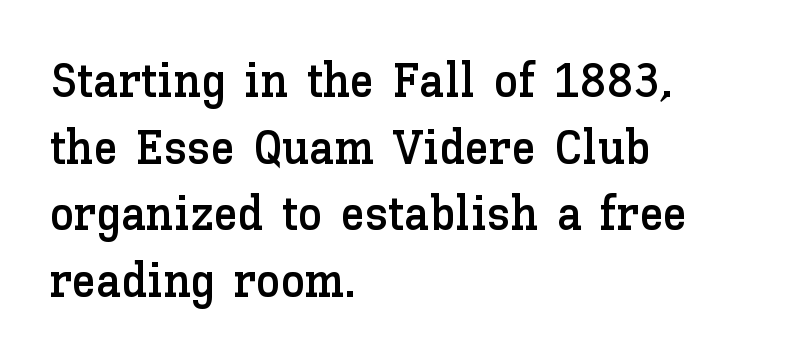
The image shows 49 px text type, upright; set left-aligned, normal line spacing (1.36x), normal letter spacing, not underlined; low stroke contrast and a medium x-height.
